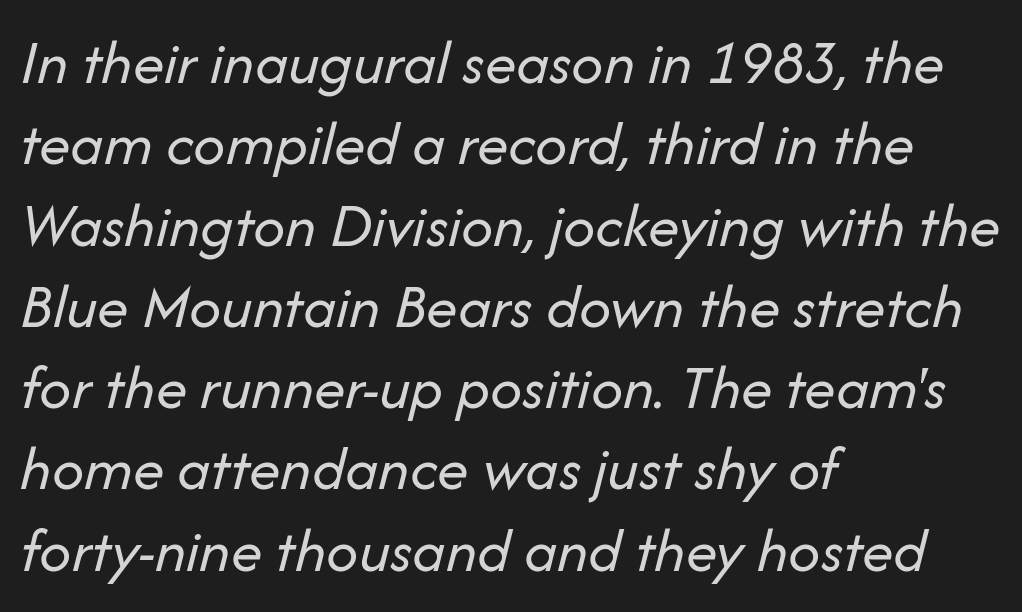
{"italic": "yes", "lean": "right", "slant_degrees": 14, "bold": "no", "weight": "regular", "width": "normal", "stroke_contrast": "low", "x_height": "medium", "monospaced": "no", "underline": "no", "align": "left", "line_spacing": "normal", "line_spacing_ratio": 1.29, "letter_spacing": "normal", "letter_spacing_em": 0.0, "glyph_px": 63}
